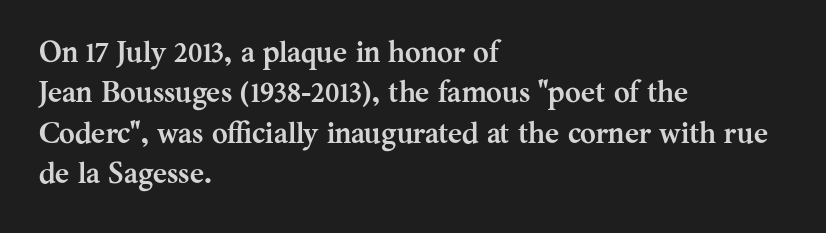
Spacing between characters is what you'd get straight out of the box. Reading down the column, the eye jumps a familiar distance to each next line. Is the block centered? No — it sits flush against the left margin. Varying glyph widths throughout — classic text-font behaviour. Ascenders rise straight up at ninety degrees. On the weight axis this lands at bold, roughly 700.
